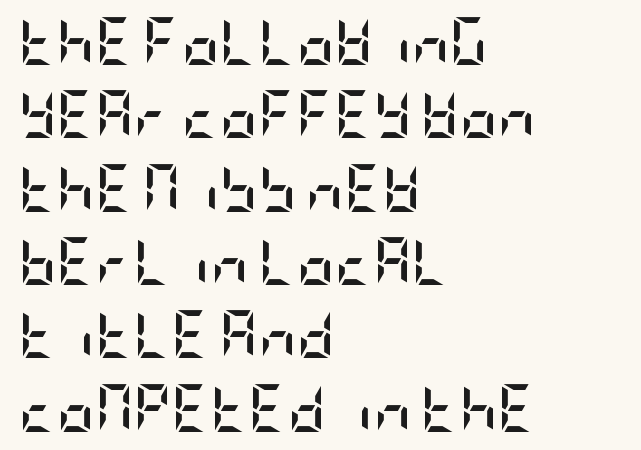
Q: Is the text bold? A: Yes.
Q: Is the text italic (slanted)? A: No, it is upright.
Q: Is the typeface a serif or a sans-serif typeface? A: Sans-serif.
Q: Is the text underlined? A: No.
Q: How is the paragraph aligned? A: Left-aligned.
Q: Is the spacing between letters normal or unusually wide? A: Normal.
Q: Is the spacing between lines tight, normal or loose? A: Normal.
Q: Width (condensed, normal, or wide)? A: Condensed.
Q: Stroke contrast? A: Low.
Q: x-height? A: Large.
